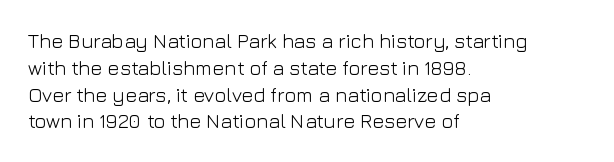
Unlike italic type, these characters show no tilt at all. Honestly, there is no underline to notice here at all. The ragged edge is on the right, which tells us the setting is flush left. Tracking here is standard; glyphs follow each other at the usual distance.
